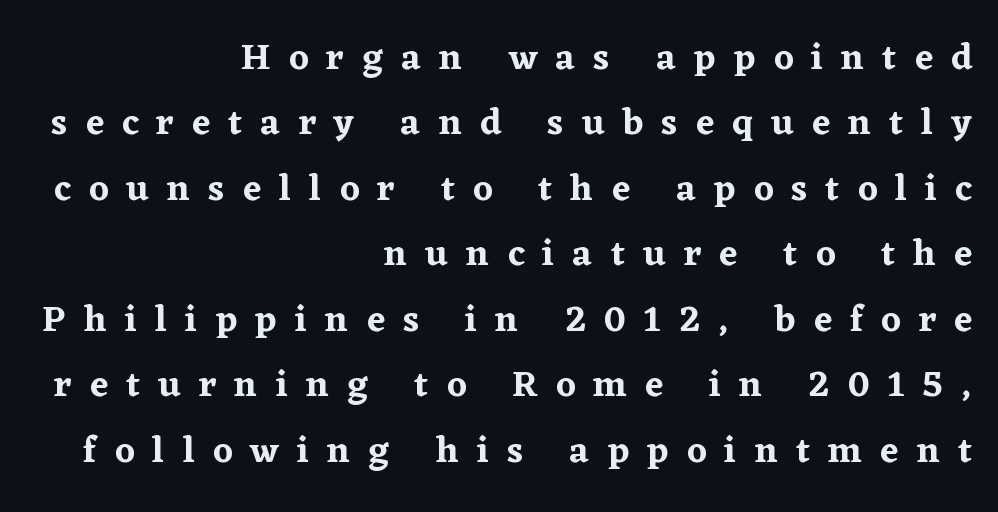
{"serif": "yes", "italic": "no", "width": "normal", "stroke_contrast": "low", "x_height": "medium", "monospaced": "no", "underline": "no", "align": "right", "line_spacing_ratio": 1.77, "letter_spacing": "wide", "letter_spacing_em": 0.49, "glyph_px": 37}
